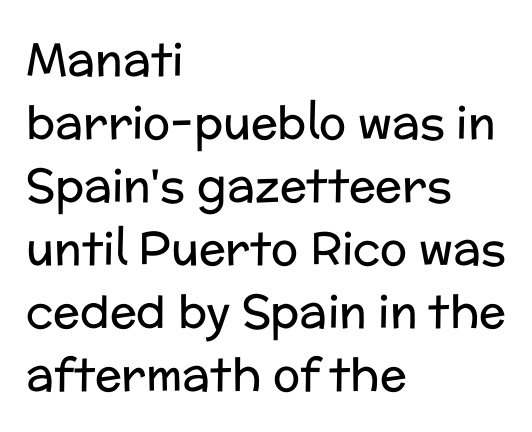
Nope, no serifs anywhere on these letters. The passage shown is typed in a proportional face where columns would drift. The setting favours the left margin, as ordinary paragraphs usually do. Default kerning and tracking; the words read as compact shapes. Rule under the text: the space is simply empty.
